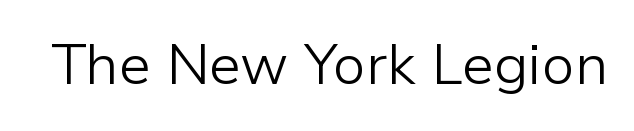
{"serif": "no", "italic": "no", "bold": "no", "weight": "light", "width": "normal", "stroke_contrast": "low", "x_height": "medium", "monospaced": "no", "underline": "no", "letter_spacing": "normal", "letter_spacing_em": 0.0, "glyph_px": 57}
